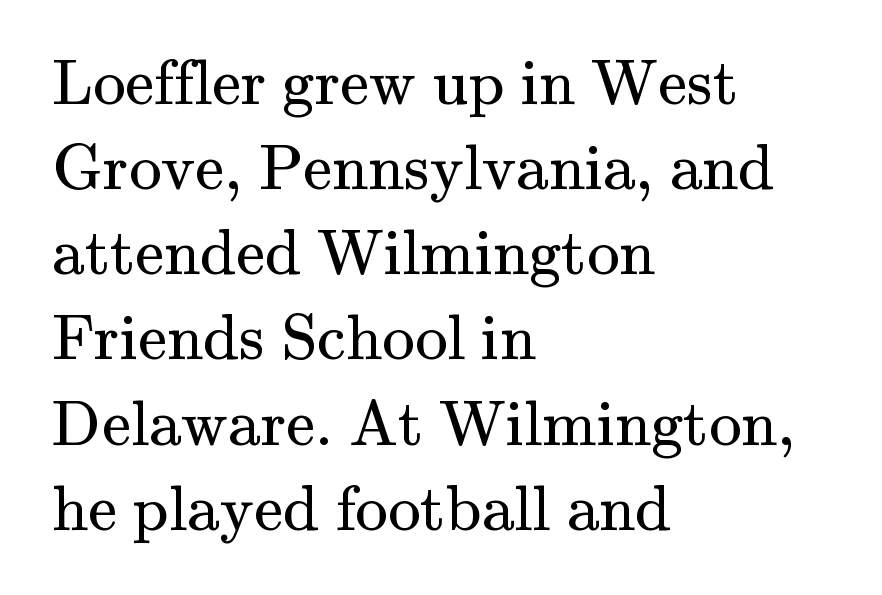
Q: Is the text bold? A: No.
Q: Is the text italic (slanted)? A: No, it is upright.
Q: Is the typeface a serif or a sans-serif typeface? A: Serif.
Q: Is the text underlined? A: No.
Q: How is the paragraph aligned? A: Left-aligned.
Q: Is the spacing between letters normal or unusually wide? A: Normal.
Q: Is the spacing between lines tight, normal or loose? A: Normal.
Q: Width (condensed, normal, or wide)? A: Normal.
Q: Stroke contrast? A: Medium.
Q: x-height? A: Small.
Q: Monospaced? A: No.
